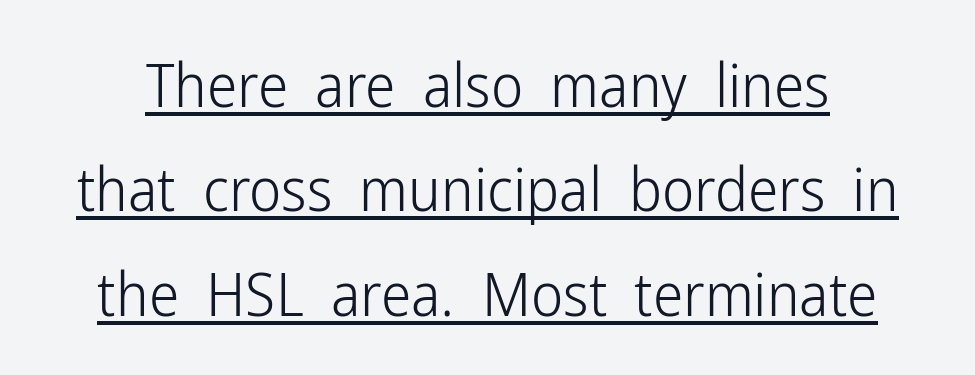
The image shows 61 px light, condensed sans-serif type, upright; set line spacing 1.71x, normal letter spacing, underlined; low stroke contrast and a medium x-height.
